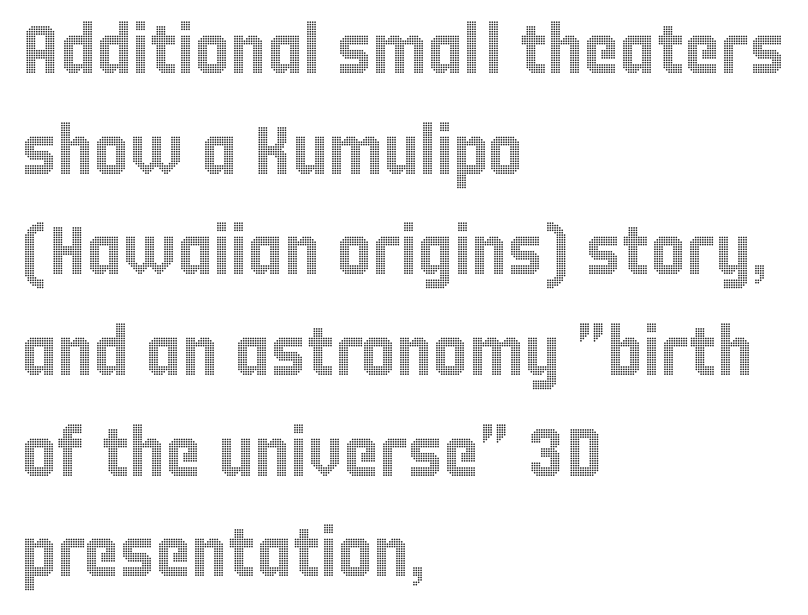
The image shows 68 px condensed type, upright; set left-aligned, normal line spacing (1.48x), normal letter spacing, not underlined; a large x-height.
